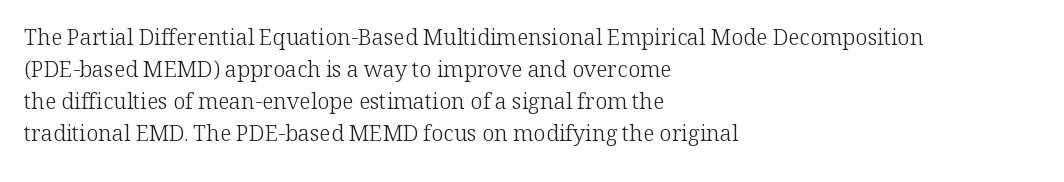
The image shows 22 px text type, upright; set left-aligned, normal line spacing (1.46x), normal letter spacing, not underlined.
